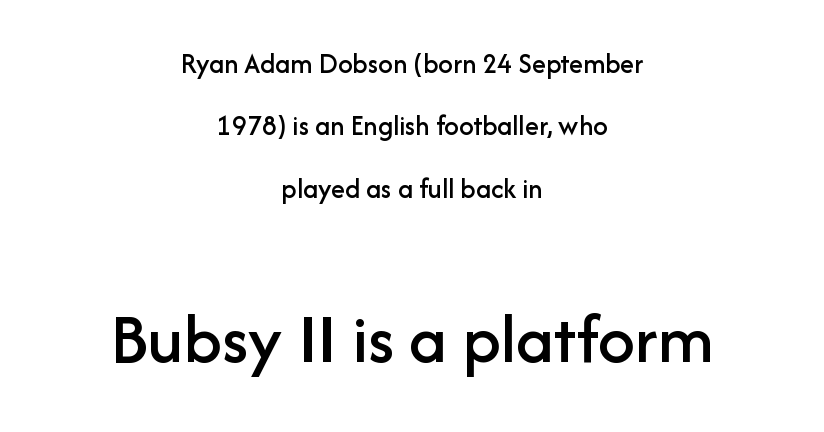
{"serif": "no", "italic": "no", "width": "normal", "stroke_contrast": "low", "x_height": "medium", "monospaced": "no", "underline": "no", "align": "center", "line_spacing": "loose", "line_spacing_ratio": 2.15, "letter_spacing": "normal", "letter_spacing_em": 0.0, "larger_block": "second", "size_ratio": 2.52, "glyph_px": 73}
